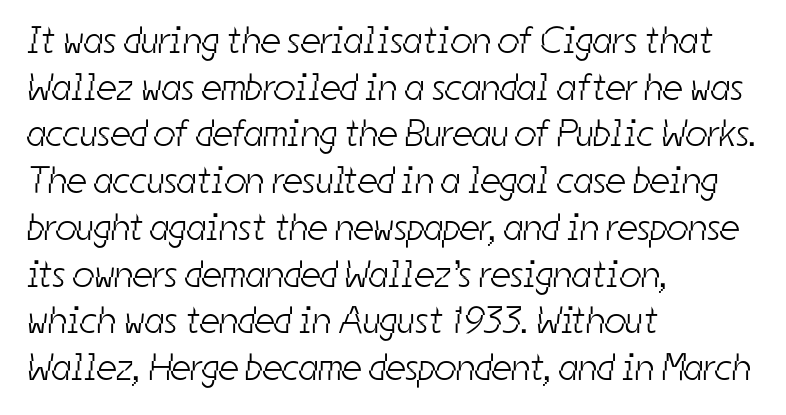
{"serif": "no", "bold": "no", "weight": "light", "width": "condensed", "stroke_contrast": "low", "x_height": "medium", "monospaced": "no", "underline": "no", "align": "left", "line_spacing_ratio": 1.23, "letter_spacing": "normal", "letter_spacing_em": 0.0, "glyph_px": 38}
